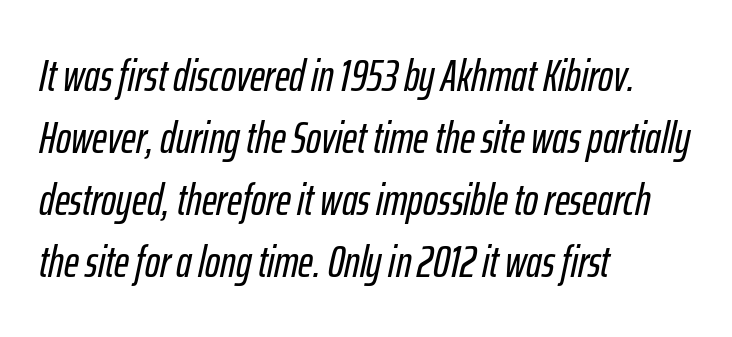
{"italic": "yes", "lean": "right", "slant_degrees": 12, "width": "condensed", "stroke_contrast": "low", "x_height": "medium", "monospaced": "no", "underline": "no", "align": "left", "line_spacing": "normal", "line_spacing_ratio": 1.38, "letter_spacing": "normal", "letter_spacing_em": 0.0, "glyph_px": 45}
